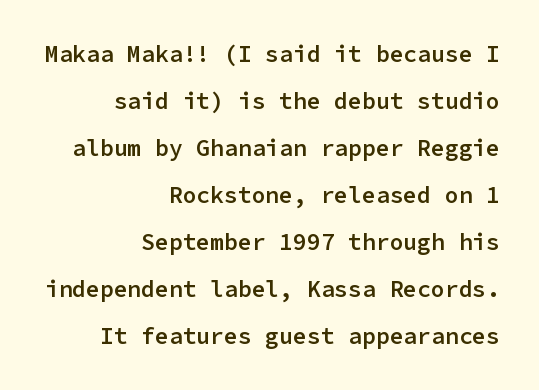
Q: Is the text bold? A: Semi-bold.
Q: Is the text italic (slanted)? A: No, it is upright.
Q: Is the text underlined? A: No.
Q: How is the paragraph aligned? A: Right-aligned.
Q: Is the spacing between letters normal or unusually wide? A: Normal.
Q: Is the spacing between lines tight, normal or loose? A: Loose.
